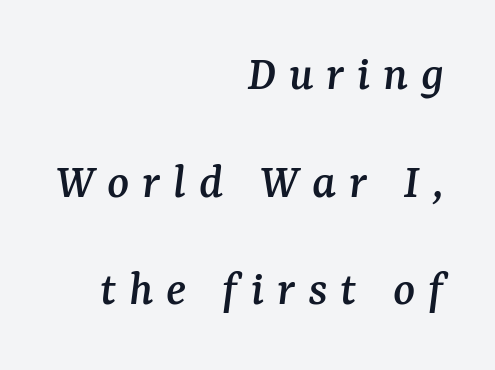
The tracking jumps out immediately: characters are airy and widely separated. The letters are slanted; this is an italic face. All the whitespace from short lines collects on the left. The designer dialed line spacing up above the default. The words here are not underlined.
